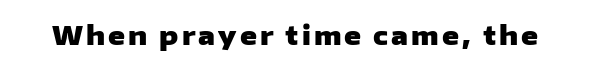
Heavy, bold letterforms. Tall strokes in this sample are plumb rather than angled. The strip under each line holds only bare page.
